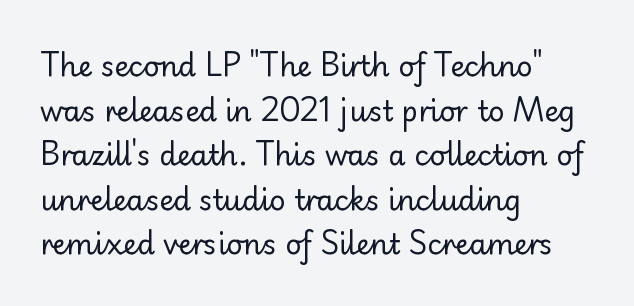
The image shows 28 px regular-weight sans-serif type, upright; set left-aligned, normal line spacing (1.59x), normal letter spacing, not underlined; low stroke contrast and a small x-height.
